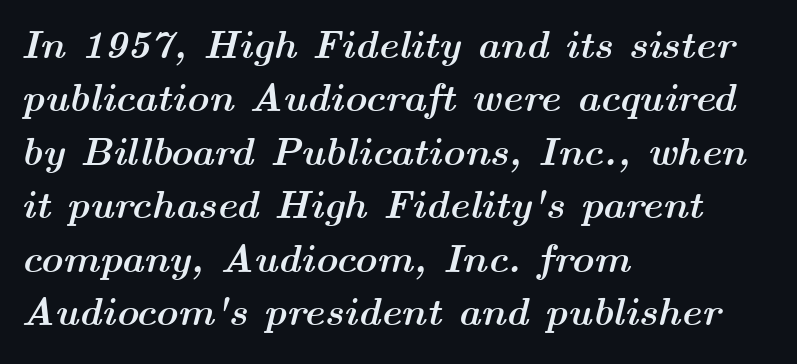
{"italic": "yes", "lean": "right", "slant_degrees": 14, "bold": "yes", "weight": "semibold", "width": "wide", "stroke_contrast": "medium", "x_height": "medium", "monospaced": "no", "underline": "no", "align": "left", "line_spacing": "normal", "line_spacing_ratio": 1.37, "letter_spacing": "normal", "letter_spacing_em": 0.0, "glyph_px": 39}
